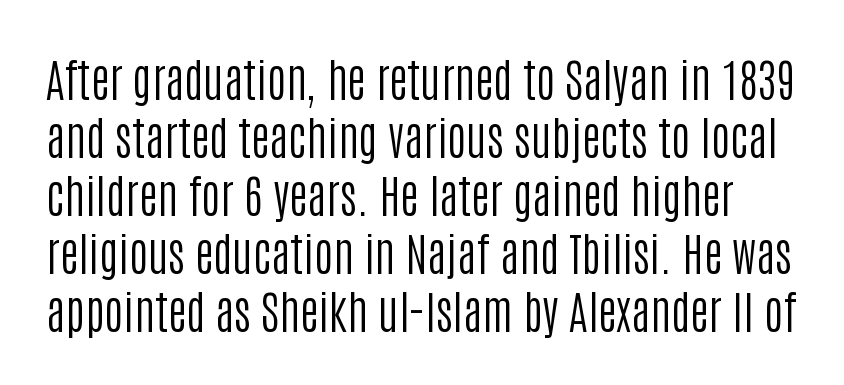
Q: Is the text bold? A: No.
Q: Is the text italic (slanted)? A: No, it is upright.
Q: Is the typeface a serif or a sans-serif typeface? A: Sans-serif.
Q: Is the text underlined? A: No.
Q: Is the spacing between letters normal or unusually wide? A: Normal.
Q: Is the spacing between lines tight, normal or loose? A: Normal.
Q: Width (condensed, normal, or wide)? A: Condensed.
Q: Stroke contrast? A: Low.
Q: x-height? A: Large.
Q: Monospaced? A: No.
